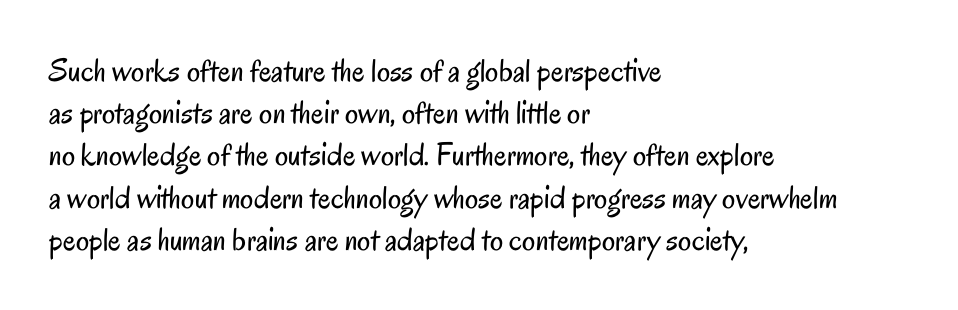
Inter-character spacing is left at the font's built-in metrics. Are there feet on the stems? There aren't — it's a sans. Visually the block forms a straight wall on the left and a jagged coastline on the right. This block has exactly the height ordinary leading produces.
